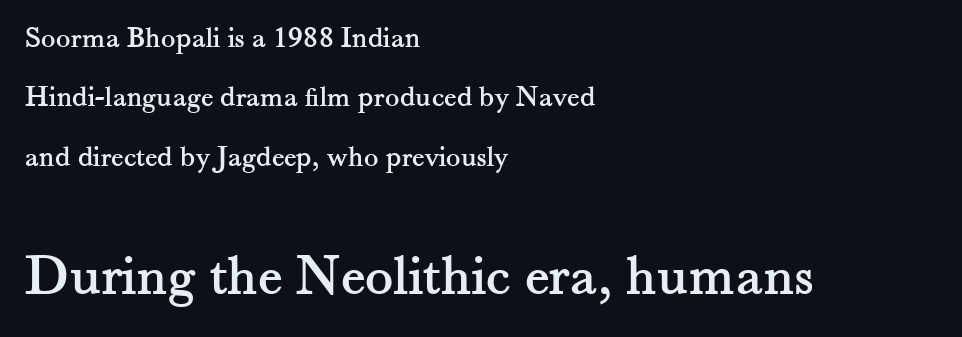
Decoration check: the copy has no underline. This rendering leaves character spacing at its baseline value. These lines stack with their left ends in a neat column. A typesetter would mark this as roman, not italic. Proportional: the letters do not fall into vertical columns. Size contrast runs from small at the top to large at the bottom.
